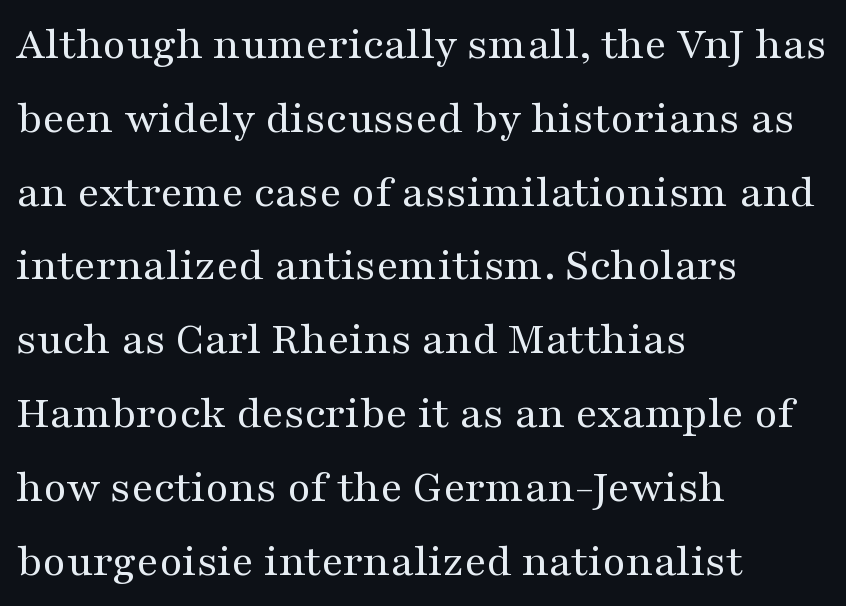
Each letter keeps its own natural width here, so spacing adapts to shape. In terms of letterspacing, this is plain default setting. Every stem runs plumb, perpendicular to the baseline. The setting favours the left margin, as ordinary paragraphs usually do. This rendering features lettering with no underline. Each letter's strokes conclude with small projecting serifs.
